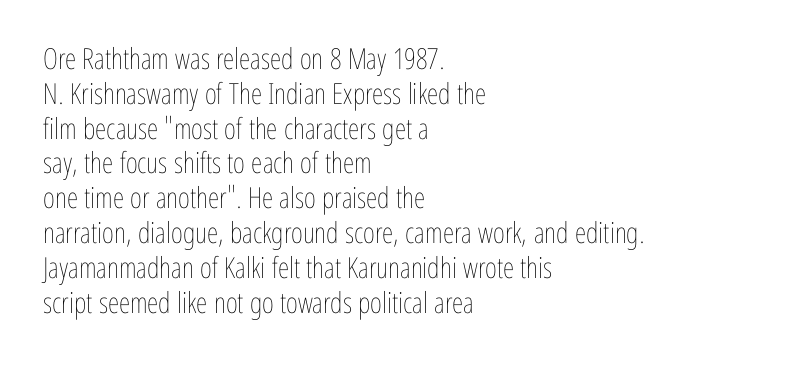
The image shows 29 px thin, condensed type, upright; set left-aligned, line spacing 1.2x, normal letter spacing, not underlined; low stroke contrast and a medium x-height.
